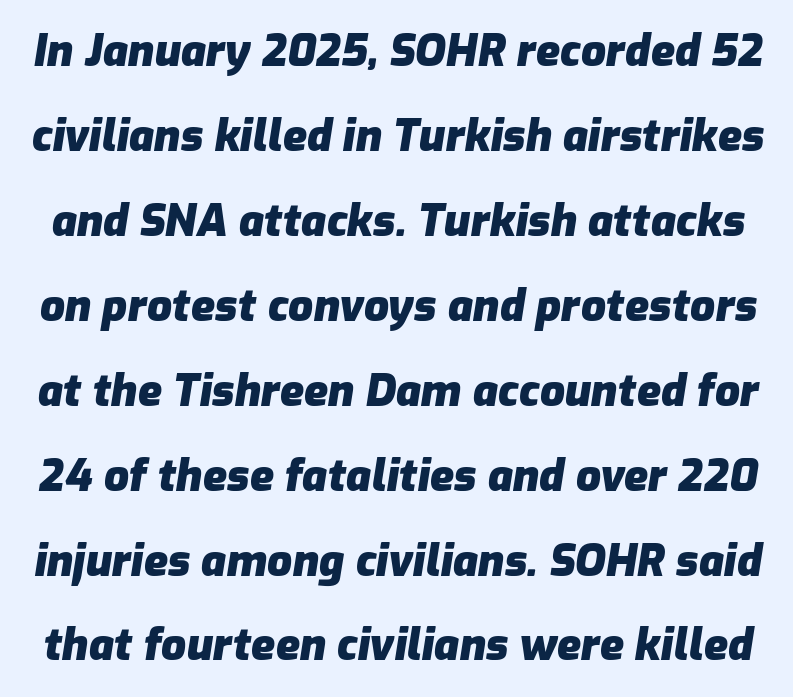
Quick note: underline off. Strong, thick strokes mark this as bold type. Characters follow at the spacing the type designer built in. The face used here is proportionally spaced, like ordinary book or web type.
